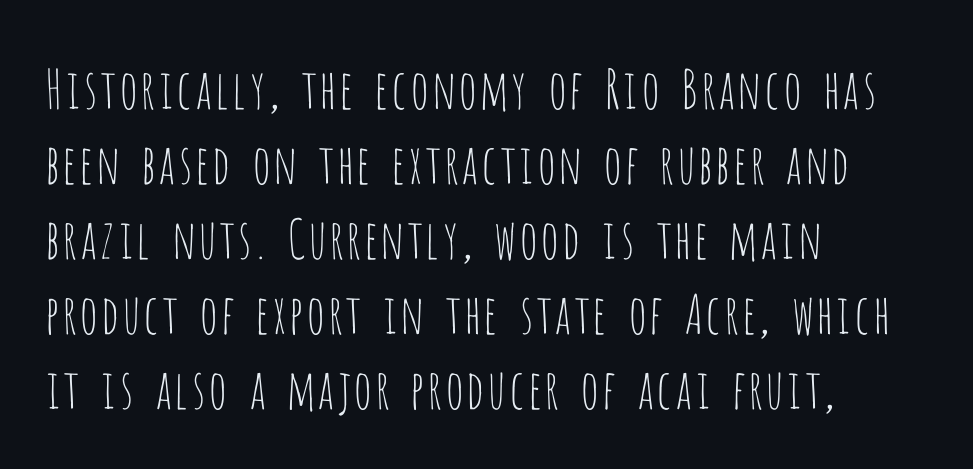
{"serif": "no", "italic": "no", "bold": "no", "weight": "thin", "width": "condensed", "stroke_contrast": "low", "x_height": "large", "monospaced": "no", "underline": "no", "align": "left", "line_spacing": "normal", "line_spacing_ratio": 1.39, "letter_spacing": "normal", "letter_spacing_em": 0.0, "glyph_px": 54}
